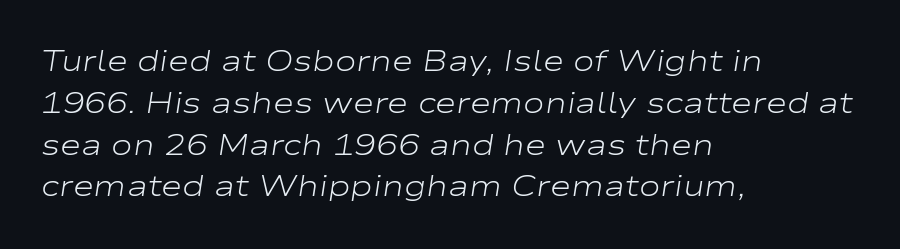
The image shows 29 px light, wide type, italic (leaning right); set left-aligned, normal line spacing (1.44x), normal letter spacing, not underlined; low stroke contrast and a medium x-height.
